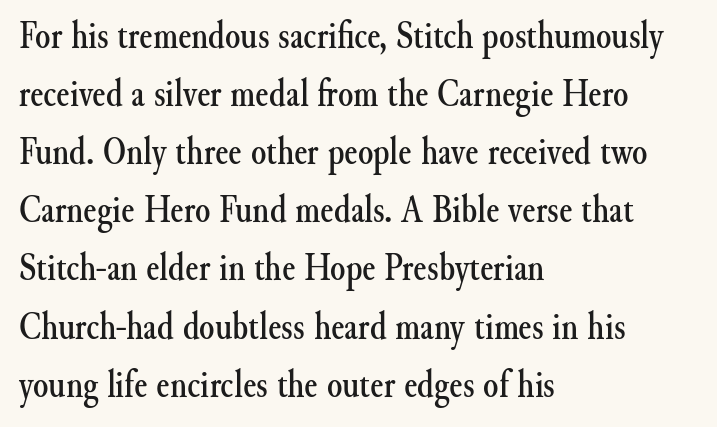
Q: Is the text italic (slanted)? A: No, it is upright.
Q: Is the typeface a serif or a sans-serif typeface? A: Serif.
Q: Is the text underlined? A: No.
Q: How is the paragraph aligned? A: Left-aligned.
Q: Is the spacing between letters normal or unusually wide? A: Normal.
Q: Is the spacing between lines tight, normal or loose? A: Normal.
Q: Width (condensed, normal, or wide)? A: Normal.
Q: Stroke contrast? A: Medium.
Q: x-height? A: Small.
Q: Monospaced? A: No.
